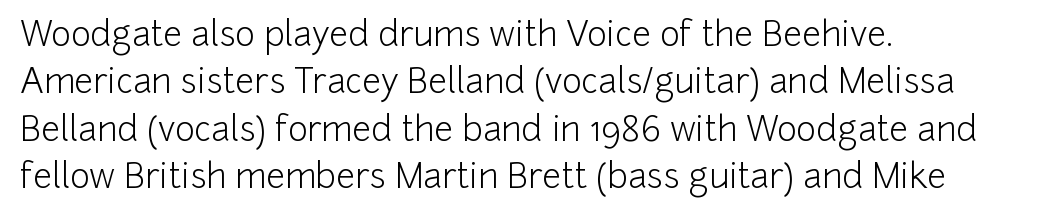
{"serif": "no", "italic": "no", "bold": "no", "weight": "light", "width": "normal", "stroke_contrast": "low", "x_height": "medium", "monospaced": "no", "underline": "no", "align": "left", "line_spacing": "normal", "line_spacing_ratio": 1.39, "letter_spacing": "normal", "letter_spacing_em": 0.0, "glyph_px": 34}
